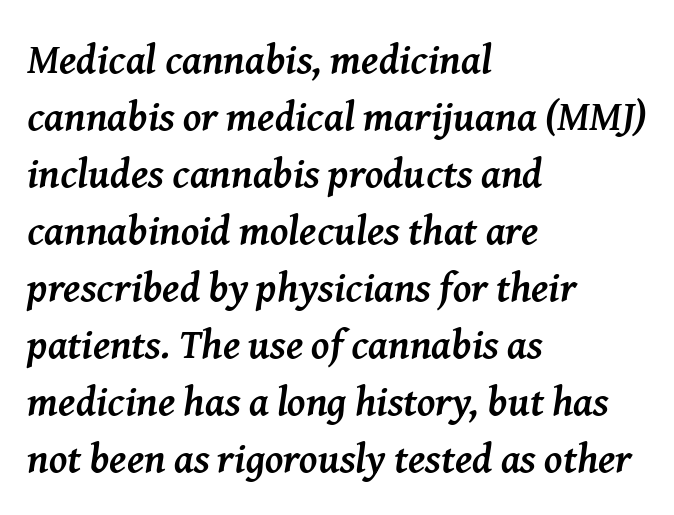
The image shows 41 px semibold serif type, italic (leaning right); set left-aligned, normal line spacing (1.39x), normal letter spacing, not underlined; medium stroke contrast and a medium x-height.
